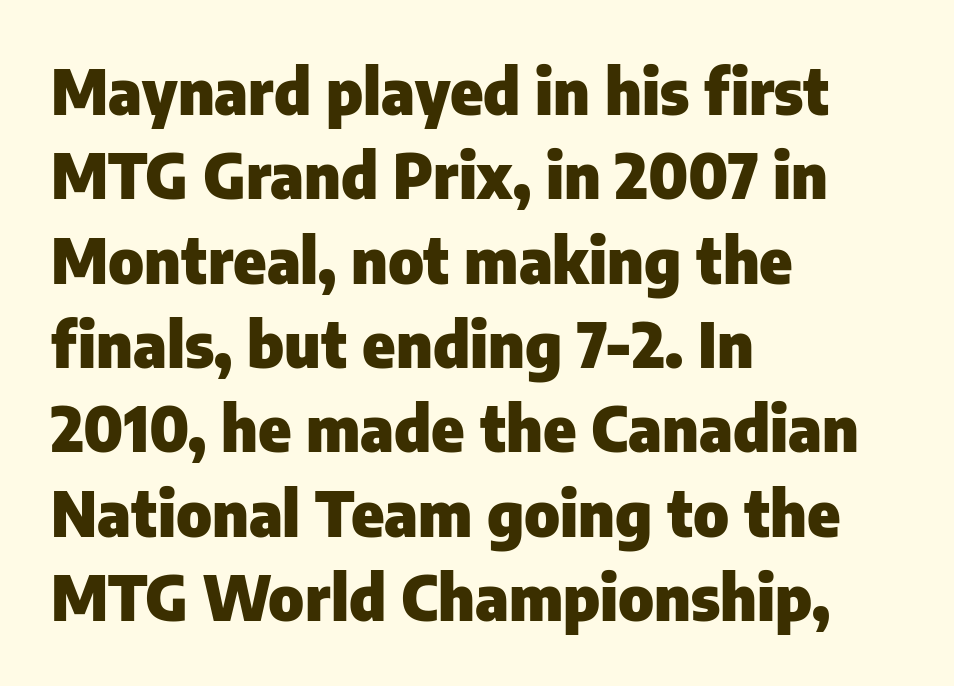
Typeset ragged right — the left edge is the straight one. Pretty heavy lettering here — definitely bold. Character widths vary here, with narrow letters taking less room than wide ones. Anything drawn beneath the words? Only blank space. Classification — sans serif. This is the regular roman posture of the typeface.
